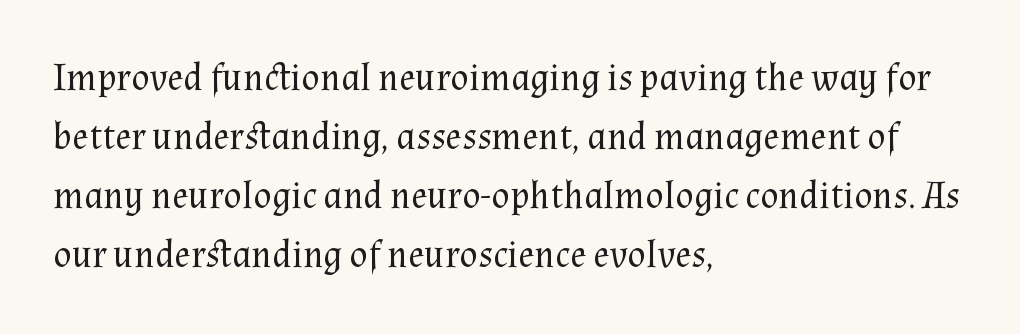
Q: Is the text bold? A: No.
Q: Is the text italic (slanted)? A: No, it is upright.
Q: Is the text underlined? A: No.
Q: How is the paragraph aligned? A: Left-aligned.
Q: Is the spacing between letters normal or unusually wide? A: Normal.
Q: Is the spacing between lines tight, normal or loose? A: Normal.
Q: Width (condensed, normal, or wide)? A: Normal.
Q: Stroke contrast? A: Medium.
Q: x-height? A: Medium.
Q: Monospaced? A: No.
